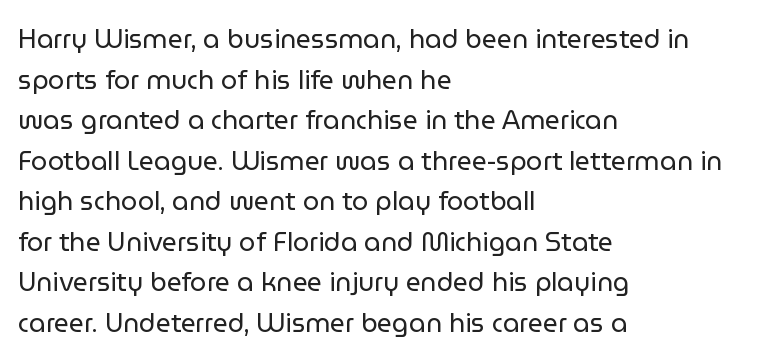
The image shows 26 px text type, upright; set left-aligned, normal line spacing (1.56x), normal letter spacing, not underlined.
